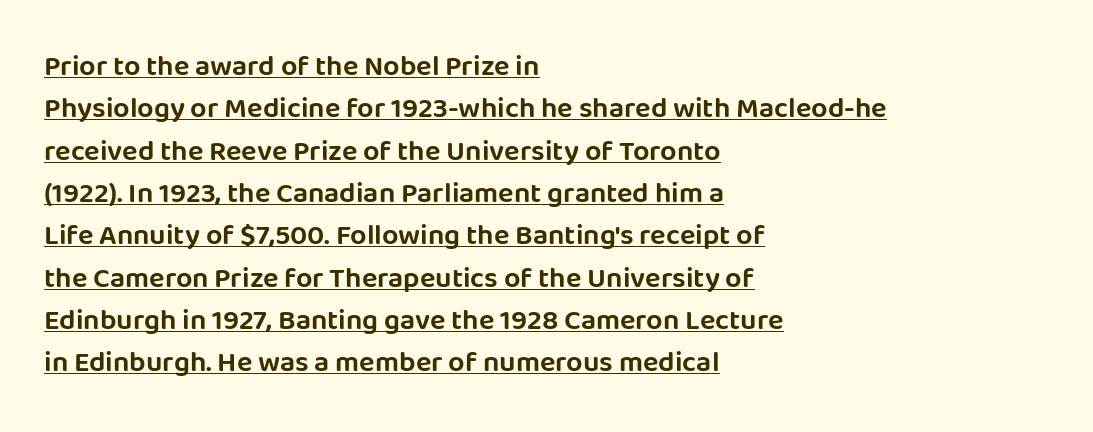
{"serif": "no", "italic": "no", "width": "normal", "stroke_contrast": "low", "x_height": "large", "monospaced": "no", "underline": "yes", "align": "left", "line_spacing": "normal", "line_spacing_ratio": 1.46, "letter_spacing": "normal", "letter_spacing_em": 0.0, "glyph_px": 29}
